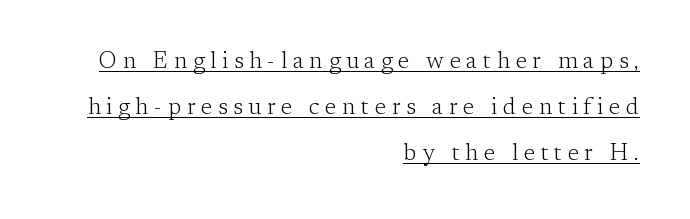
{"italic": "no", "bold": "no", "underline": "yes", "align": "right", "line_spacing": "loose", "line_spacing_ratio": 2.01, "letter_spacing": "wide", "letter_spacing_em": 0.25, "glyph_px": 23}
